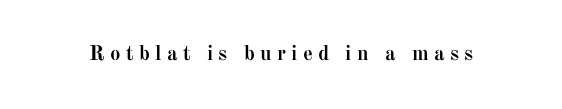
{"italic": "no", "bold": "yes", "underline": "no", "letter_spacing": "wide", "letter_spacing_em": 0.25, "glyph_px": 21}
